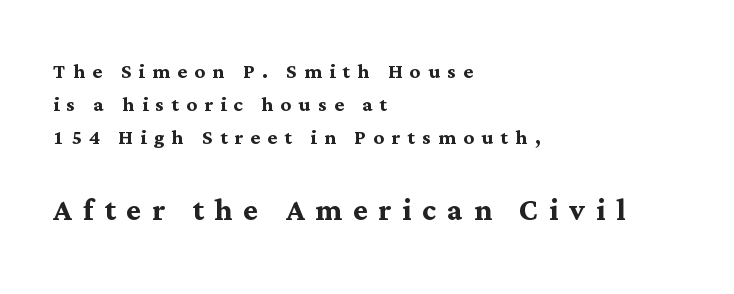
Are there feet on the stems? There are — it's a serif. Visually the block forms a straight wall on the left and a jagged coastline on the right. Character widths vary here, with narrow letters taking less room than wide ones. Underlining? Definitely not there. Plenty of ink on the page — the face is bold. The line-height multiplier appears to be the usual default.
